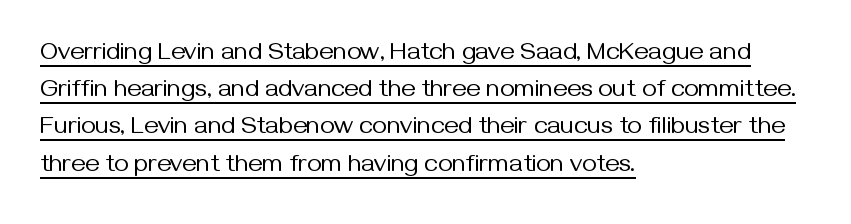
Nothing heavy about these letters — not bold at all. Each word holds together tightly as a unit, with standard inter-letter gaps. Is there any slant? The stems are plumb. This rendering features underlined lettering.
